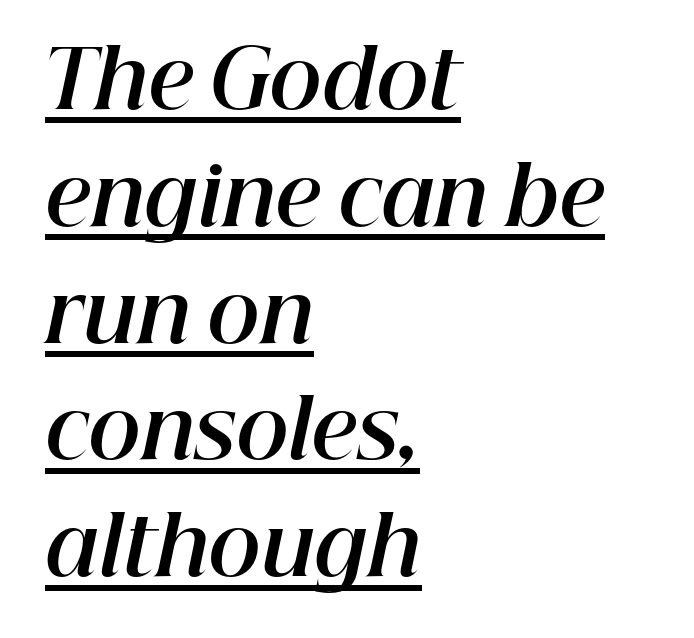
The image shows 80 px bold type, italic (leaning right); set left-aligned, normal line spacing (1.46x), normal letter spacing, underlined; high stroke contrast and a medium x-height.
